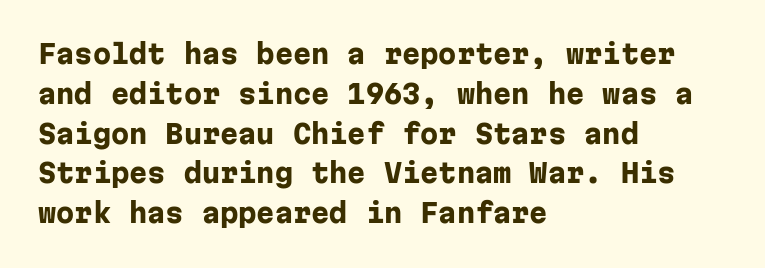
Plenty of ink on the page — the face is bold. Vertical spacing — default. Descenders hang freely into open space. All the whitespace from short lines collects on the right. This rendering leaves character spacing at its baseline value. Do the letters lean? They stand straight.
